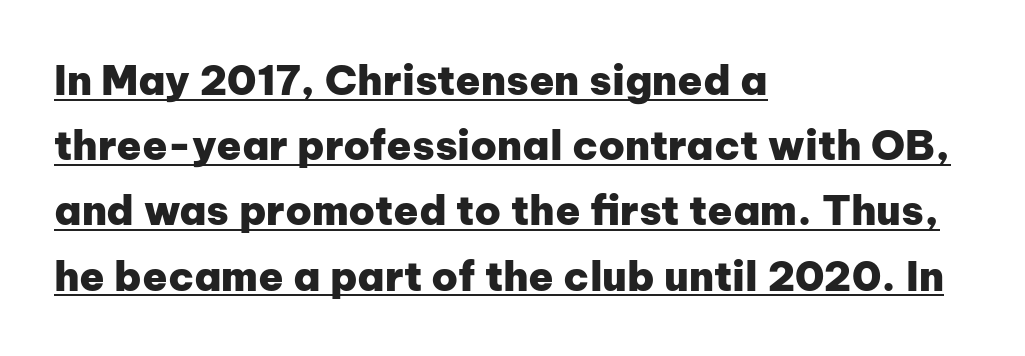
The image shows 41 px heavy sans-serif type, upright; set left-aligned, normal line spacing (1.59x), normal letter spacing, underlined; low stroke contrast and a medium x-height.
